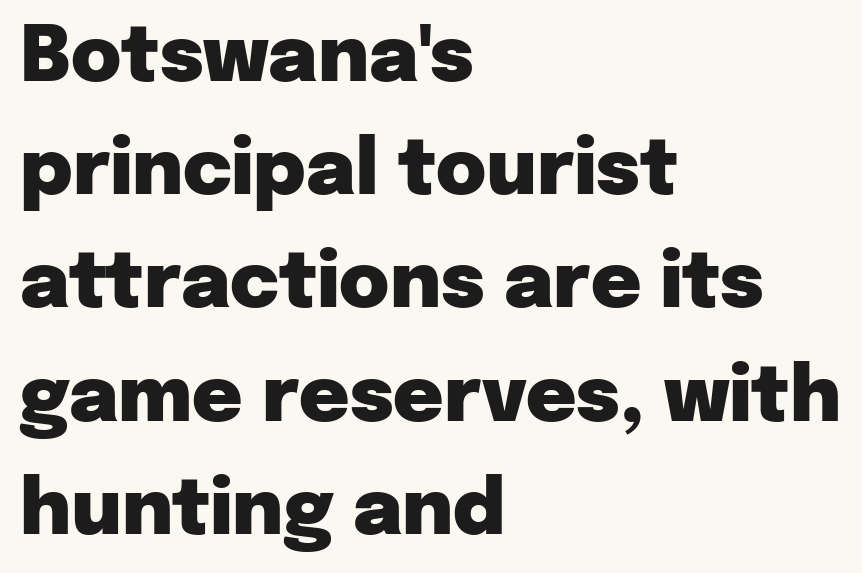
Q: Is the text bold? A: Yes.
Q: Is the text italic (slanted)? A: No, it is upright.
Q: Is the typeface a serif or a sans-serif typeface? A: Sans-serif.
Q: Is the text underlined? A: No.
Q: How is the paragraph aligned? A: Left-aligned.
Q: Is the spacing between letters normal or unusually wide? A: Normal.
Q: Is the spacing between lines tight, normal or loose? A: Normal.
Q: Width (condensed, normal, or wide)? A: Normal.
Q: Stroke contrast? A: Low.
Q: x-height? A: Medium.
Q: Monospaced? A: No.
